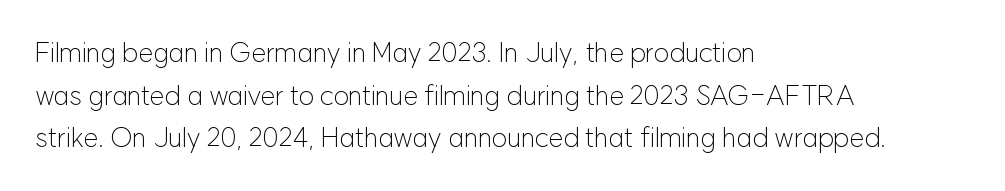
The ragged edge is on the right, which tells us the setting is flush left. Vertical strokes here are truly vertical. Heaviness? Minimal to ordinary, like unemphasized prose. Lines of text with bare space underneath.
